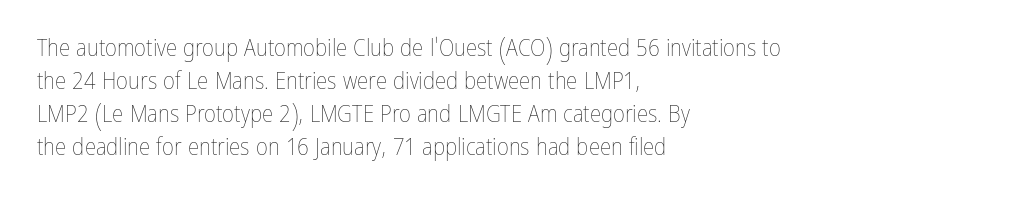
Honestly, the row spacing looks completely unremarkable. Caption: face not bold, strokes unweighted. Posture: vertical. This rendering features lettering with no underline. The setting favours the left margin, as ordinary paragraphs usually do.
